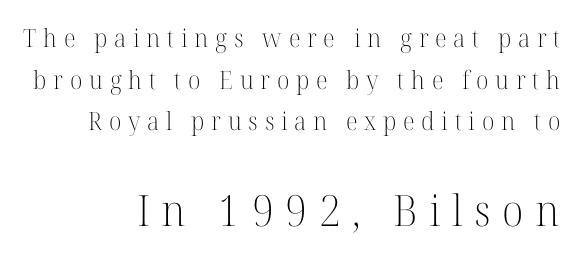
{"serif": "yes", "italic": "no", "bold": "no", "weight": "light", "width": "normal", "stroke_contrast": "high", "x_height": "medium", "monospaced": "no", "underline": "no", "align": "right", "line_spacing": "normal", "line_spacing_ratio": 1.67, "letter_spacing": "wide", "letter_spacing_em": 0.27, "larger_block": "second", "size_ratio": 1.72, "glyph_px": 43}
